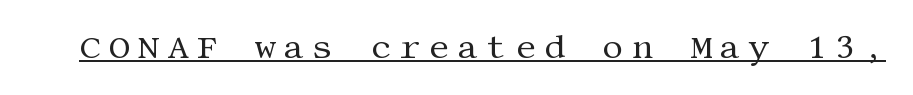
Q: Is the text bold? A: No.
Q: Is the text italic (slanted)? A: No, it is upright.
Q: Is the typeface a serif or a sans-serif typeface? A: Serif.
Q: Is the text underlined? A: Yes.
Q: Is the spacing between letters normal or unusually wide? A: Unusually wide.
Q: Width (condensed, normal, or wide)? A: Normal.
Q: Stroke contrast? A: Medium.
Q: x-height? A: Large.
